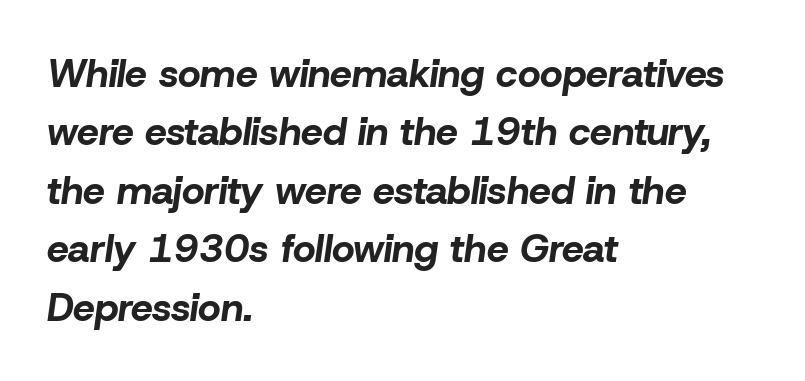
{"italic": "yes", "lean": "right", "slant_degrees": 8, "bold": "yes", "weight": "bold", "width": "normal", "stroke_contrast": "low", "x_height": "medium", "monospaced": "no", "underline": "no", "align": "left", "line_spacing": "normal", "line_spacing_ratio": 1.5, "letter_spacing": "normal", "letter_spacing_em": 0.0, "glyph_px": 39}
